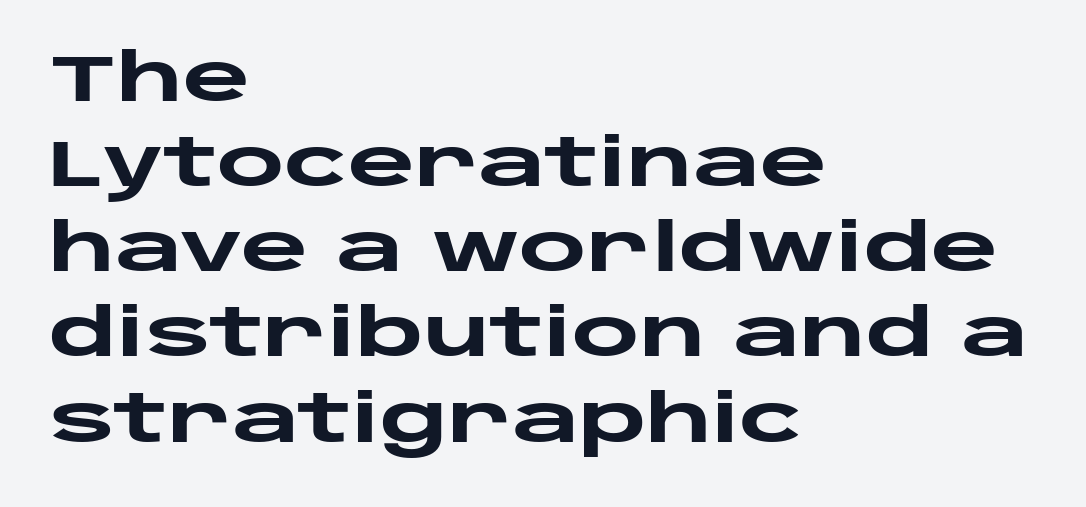
{"serif": "no", "italic": "no", "bold": "yes", "weight": "heavy", "width": "wide", "stroke_contrast": "low", "x_height": "large", "monospaced": "no", "underline": "no", "align": "left", "line_spacing": "normal", "line_spacing_ratio": 1.31, "letter_spacing": "normal", "letter_spacing_em": 0.0, "glyph_px": 65}
